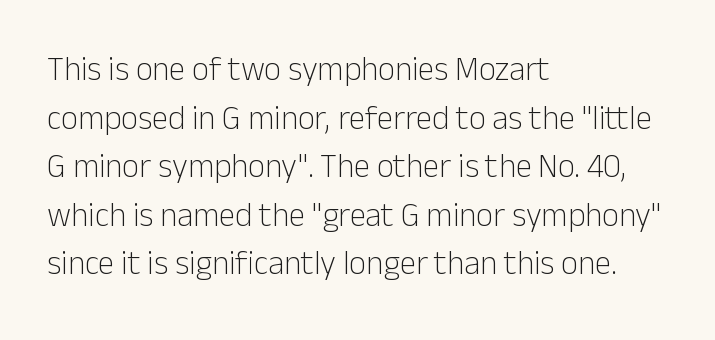
Q: Is the text bold? A: No.
Q: Is the text italic (slanted)? A: No, it is upright.
Q: Is the typeface a serif or a sans-serif typeface? A: Sans-serif.
Q: Is the text underlined? A: No.
Q: How is the paragraph aligned? A: Left-aligned.
Q: Is the spacing between letters normal or unusually wide? A: Normal.
Q: Is the spacing between lines tight, normal or loose? A: Normal.
Q: Width (condensed, normal, or wide)? A: Normal.
Q: Stroke contrast? A: Low.
Q: x-height? A: Medium.
Q: Monospaced? A: No.
